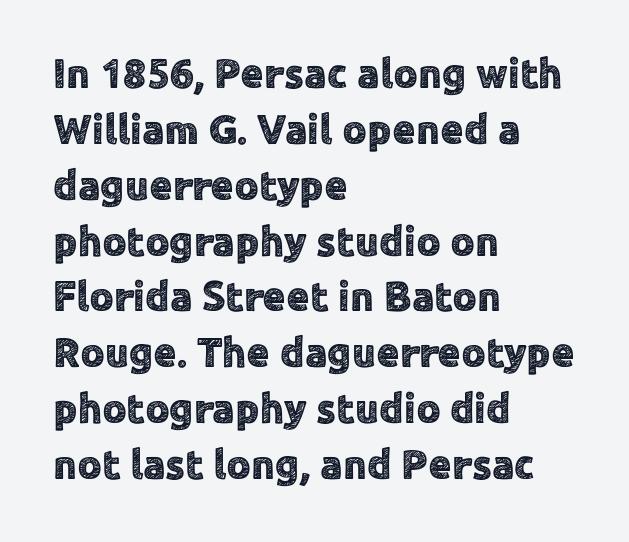
The image shows 42 px sans-serif type, upright; set left-aligned, normal line spacing (1.33x), normal letter spacing, not underlined; a medium x-height.
